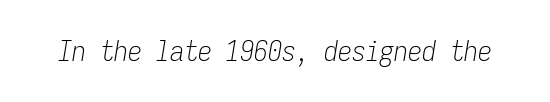
The image shows 28 px light, condensed type, italic (leaning right), monospaced; set normal letter spacing, not underlined; low stroke contrast and a medium x-height.
